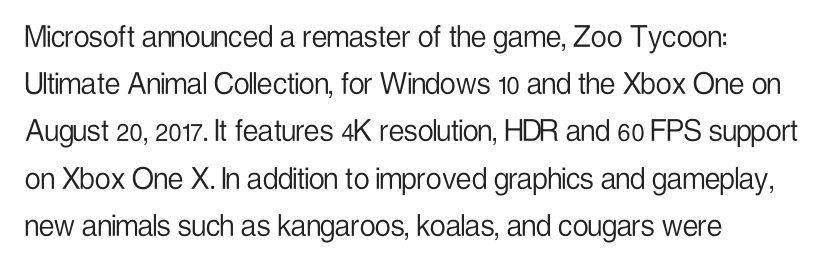
Spacing verdict: proportional, widths tailored to each character. Is there any slant? The stems are plumb. The line-height multiplier appears to be the usual default. Clear beneath every line of the passage. Observe the ordinary spacing: letters are neighbours, not strangers. Unlike a traditional serif, this face leaves its strokes unadorned.
